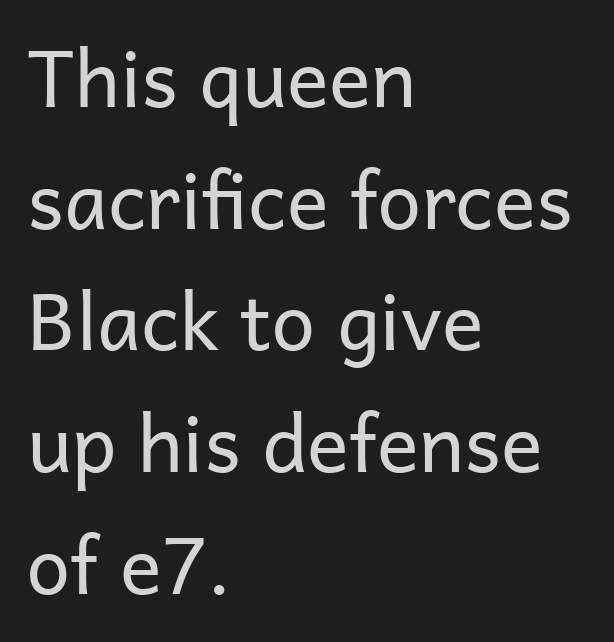
{"serif": "no", "italic": "no", "bold": "no", "weight": "regular", "width": "normal", "stroke_contrast": "low", "x_height": "medium", "monospaced": "no", "underline": "no", "align": "left", "line_spacing": "normal", "line_spacing_ratio": 1.56, "letter_spacing": "normal", "letter_spacing_em": 0.0, "glyph_px": 78}
